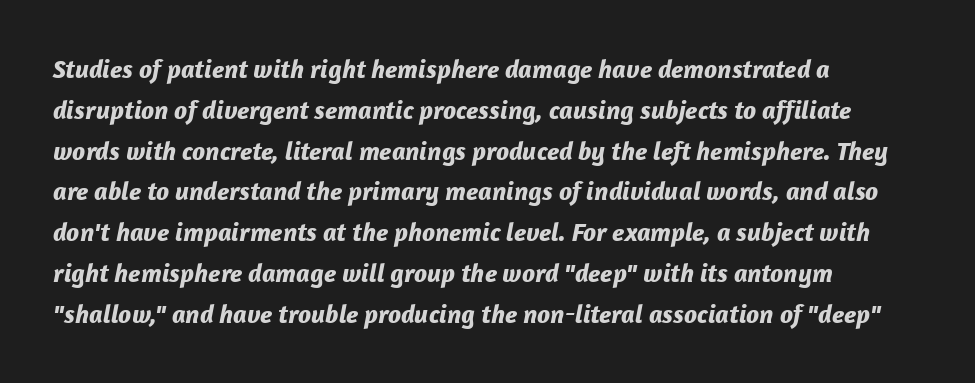
Every letter is thick-stroked: bold, no question. Visually the block forms a straight wall on the left and a jagged coastline on the right. A typesetter would call this zero additional tracking. Underlining? Definitely not there. Notice how descenders clear the ascenders below comfortably — that's standard leading. Posture: slanted.
